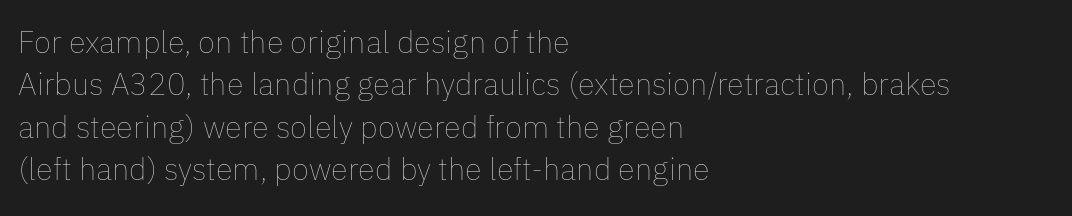
The compositor pushed each line to the left boundary. The vertical gap from one line to the next is medium. Characters remain perfectly vertical along every line. Compared with a typical body face, this is equally light or lighter still. Characters follow at the spacing the type designer built in.
